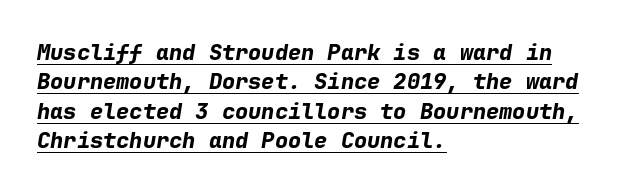
{"italic": "yes", "lean": "right", "slant_degrees": 9, "bold": "yes", "underline": "yes", "align": "left", "line_spacing": "normal", "line_spacing_ratio": 1.34, "letter_spacing": "normal", "letter_spacing_em": 0.0, "glyph_px": 22}
